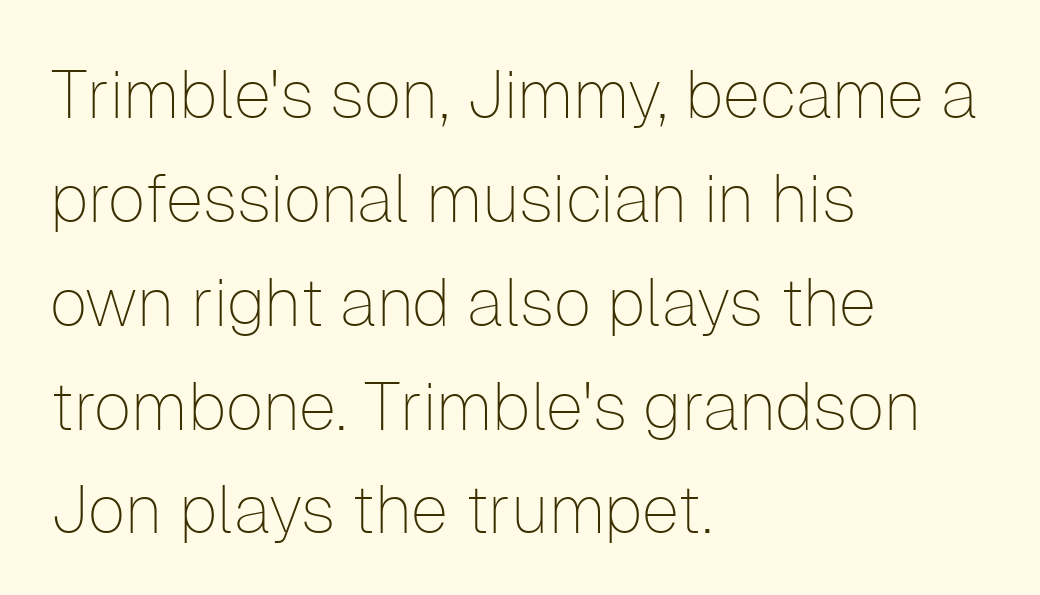
{"serif": "no", "italic": "no", "bold": "no", "weight": "thin", "width": "normal", "stroke_contrast": "low", "x_height": "medium", "monospaced": "no", "underline": "no", "align": "left", "line_spacing": "normal", "line_spacing_ratio": 1.55, "letter_spacing": "normal", "letter_spacing_em": 0.0, "glyph_px": 67}
